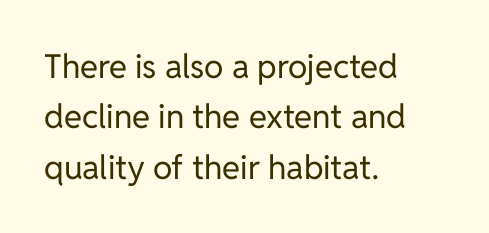
Q: Is the text bold? A: No.
Q: Is the text italic (slanted)? A: No, it is upright.
Q: Is the typeface a serif or a sans-serif typeface? A: Sans-serif.
Q: Is the text underlined? A: No.
Q: How is the paragraph aligned? A: Left-aligned.
Q: Is the spacing between letters normal or unusually wide? A: Normal.
Q: Is the spacing between lines tight, normal or loose? A: Normal.
Q: Width (condensed, normal, or wide)? A: Normal.
Q: Stroke contrast? A: Low.
Q: x-height? A: Medium.
Q: Monospaced? A: No.
